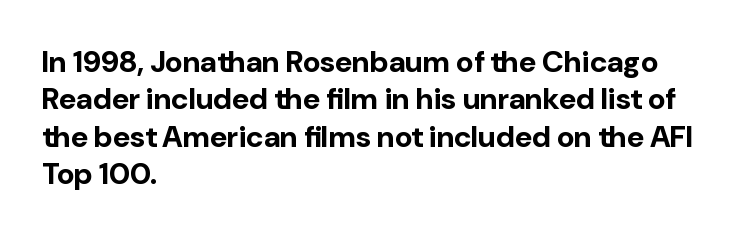
The image shows 30 px bold sans-serif type, upright; set left-aligned, normal line spacing (1.25x), normal letter spacing, not underlined; low stroke contrast and a medium x-height.
